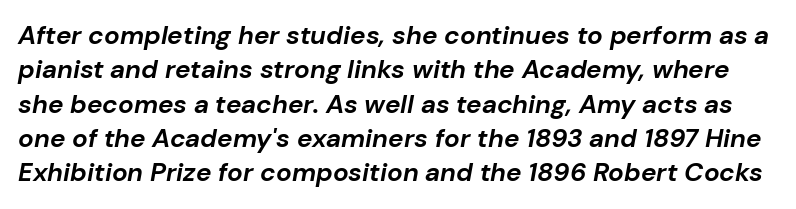
The image shows 26 px bold type, italic (leaning right); set normal line spacing (1.32x), normal letter spacing, not underlined.
